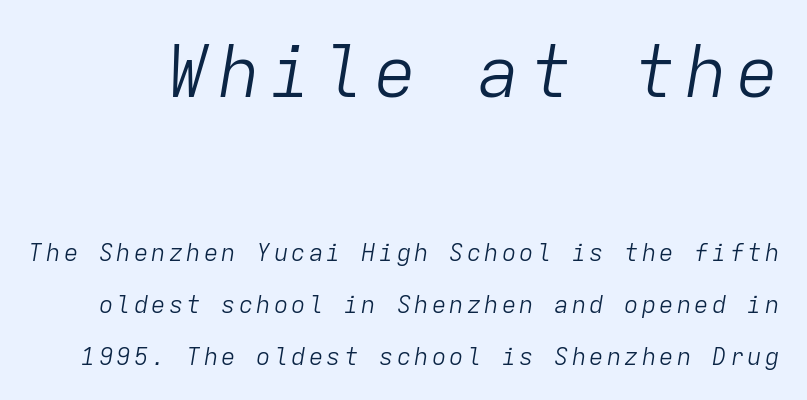
These glyphs show unthickened strokes, regular width or finer. The gap between lines stays unmarked. The specimen reads as italic at a glance. Spacing verdict: monospaced, one width for all characters.
